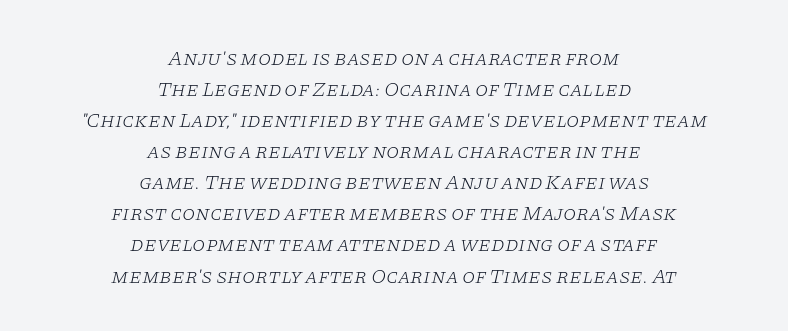
{"italic": "yes", "lean": "right", "slant_degrees": 11, "bold": "no", "underline": "no", "align": "center", "line_spacing": "normal", "line_spacing_ratio": 1.48, "letter_spacing": "normal", "letter_spacing_em": 0.0, "glyph_px": 21}
